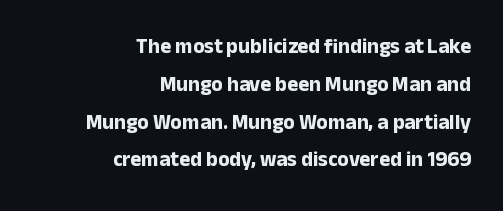
Beneath every word, the page is bare. This is heavy type, rendered in bold. Alignment: flush right. The letters sit at their default tracking, neither squeezed nor spread. Posture: vertical.
